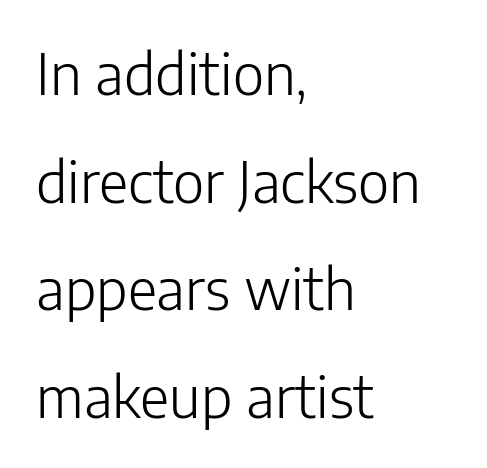
{"serif": "no", "italic": "no", "bold": "no", "weight": "light", "width": "normal", "stroke_contrast": "low", "x_height": "medium", "monospaced": "no", "underline": "no", "align": "left", "line_spacing_ratio": 1.89, "letter_spacing": "normal", "letter_spacing_em": 0.0, "glyph_px": 57}
